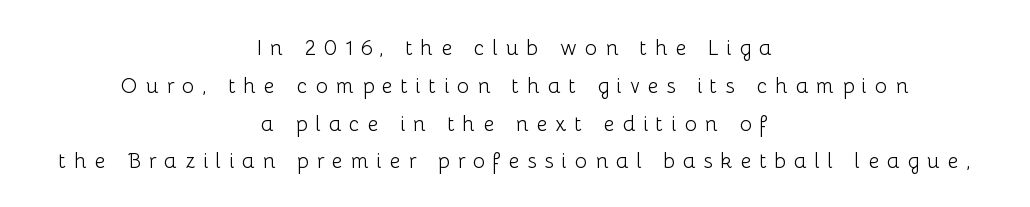
{"italic": "no", "bold": "no", "underline": "no", "align": "center", "line_spacing_ratio": 1.8, "letter_spacing": "wide", "letter_spacing_em": 0.37, "glyph_px": 21}
